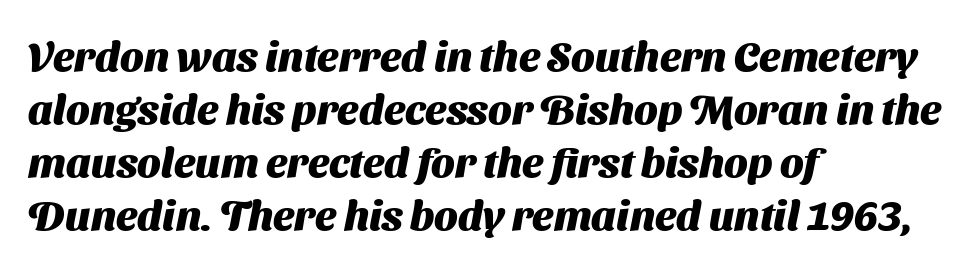
Q: Is the text bold? A: Yes.
Q: Is the typeface a serif or a sans-serif typeface? A: Sans-serif.
Q: Is the text underlined? A: No.
Q: How is the paragraph aligned? A: Left-aligned.
Q: Is the spacing between letters normal or unusually wide? A: Normal.
Q: Is the spacing between lines tight, normal or loose? A: Normal.
Q: Width (condensed, normal, or wide)? A: Normal.
Q: Stroke contrast? A: Medium.
Q: x-height? A: Medium.
Q: Monospaced? A: No.
